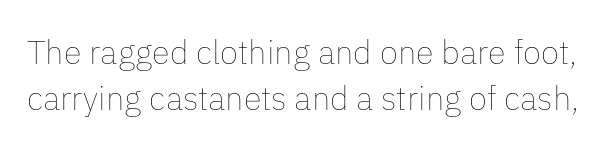
The image shows 33 px thin type, upright; set normal line spacing (1.39x), normal letter spacing, not underlined; low stroke contrast and a medium x-height.
